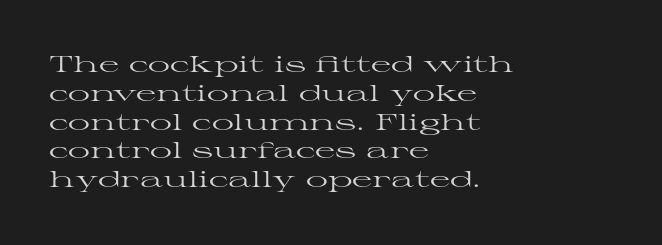
No extra ink here — the face is not bold. The ragged edge is on the right, which tells us the setting is flush left. Decoration check: the copy has no underline. Between one letter and the next there's only the usual sliver of space. No italicization has been applied; the sample stays upright. Successive baselines arrive at the customary interval.
